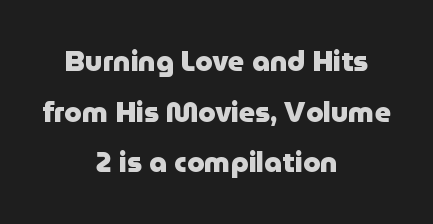
Letterform terminals end flat and unadorned throughout the passage. The typesetter chose a symmetrical, centered arrangement here. Strokes here are thick enough to call this a true bold. The font's upright variant was chosen for this text. Just letters on the line, the space beneath them empty. Character widths vary here, with narrow letters taking less room than wide ones.
